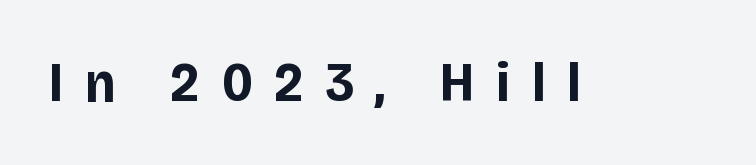
A full-strength bold gives these letters their thick strokes. Tracking here is generous; glyphs stand well apart from one another. The passage shown is typed in a proportional face where columns would drift. What kind of face is this? One without serifs — a sans. Does the lettering tilt? It doesn't — this is upright. Descenders are the only things crossing below the line.
